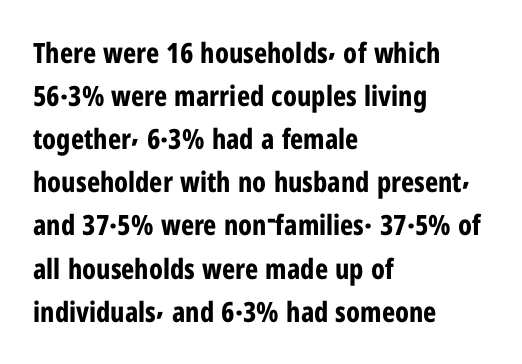
Q: Is the text bold? A: Yes.
Q: Is the text italic (slanted)? A: No, it is upright.
Q: Is the typeface a serif or a sans-serif typeface? A: Sans-serif.
Q: Is the text underlined? A: No.
Q: How is the paragraph aligned? A: Left-aligned.
Q: Is the spacing between letters normal or unusually wide? A: Normal.
Q: Is the spacing between lines tight, normal or loose? A: Normal.
Q: Width (condensed, normal, or wide)? A: Condensed.
Q: Stroke contrast? A: Low.
Q: x-height? A: Medium.
Q: Monospaced? A: No.
